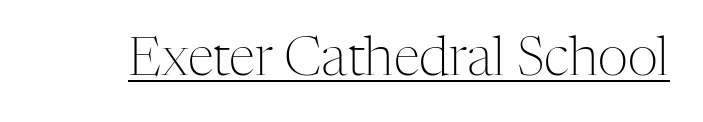
The image shows 53 px light serif type, upright; set normal letter spacing, underlined; medium stroke contrast and a medium x-height.
